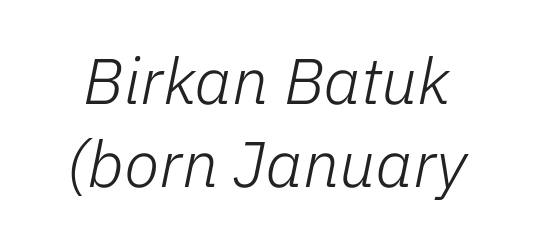
Q: Is the text bold? A: No.
Q: Is the text italic (slanted)? A: Yes, it leans right by about 11 degrees.
Q: Is the text underlined? A: No.
Q: Is the spacing between letters normal or unusually wide? A: Normal.
Q: Is the spacing between lines tight, normal or loose? A: Normal.
Q: Width (condensed, normal, or wide)? A: Normal.
Q: Stroke contrast? A: Low.
Q: x-height? A: Medium.
Q: Monospaced? A: No.
